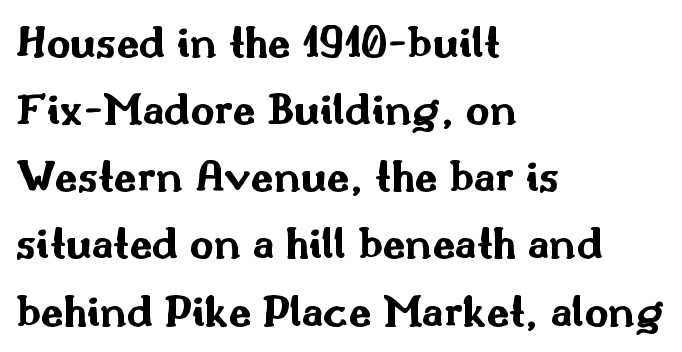
{"serif": "no", "italic": "no", "bold": "yes", "weight": "bold", "width": "wide", "stroke_contrast": "medium", "x_height": "small", "monospaced": "no", "underline": "no", "align": "left", "line_spacing": "normal", "line_spacing_ratio": 1.46, "letter_spacing": "normal", "letter_spacing_em": 0.0, "glyph_px": 46}
